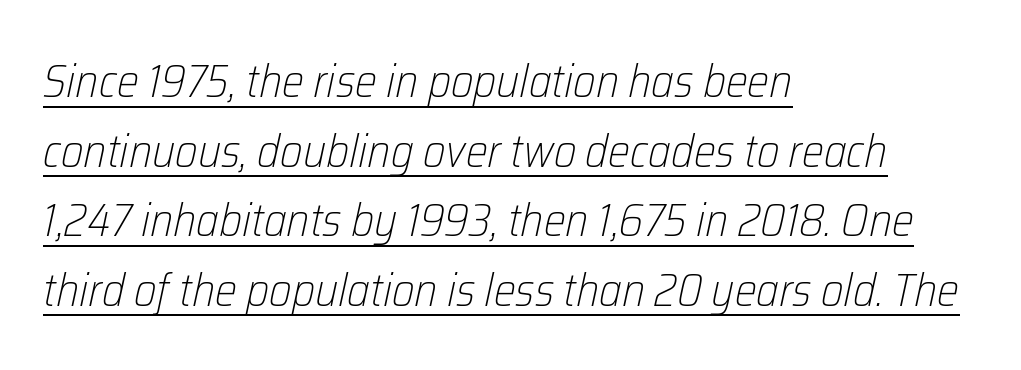
The image shows 47 px light, condensed type, italic (leaning right); set left-aligned, normal line spacing (1.48x), normal letter spacing, underlined; low stroke contrast and a medium x-height.
